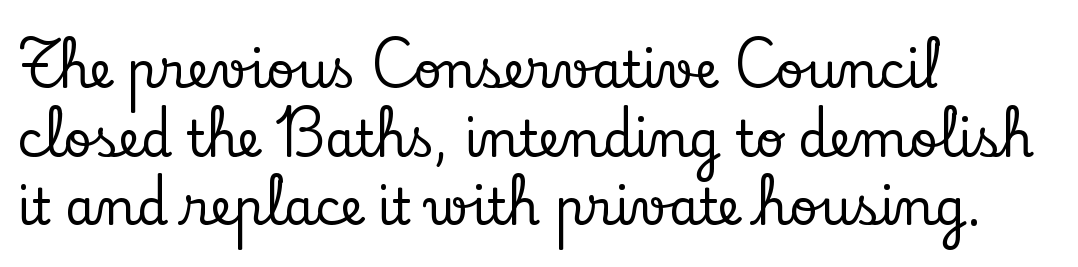
The image shows 49 px serif type, upright; set left-aligned, normal line spacing (1.4x), normal letter spacing, not underlined; low stroke contrast and a small x-height.
